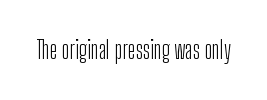
Q: Is the text bold? A: No.
Q: Is the text italic (slanted)? A: No, it is upright.
Q: Is the text underlined? A: No.
Q: Is the spacing between letters normal or unusually wide? A: Normal.
